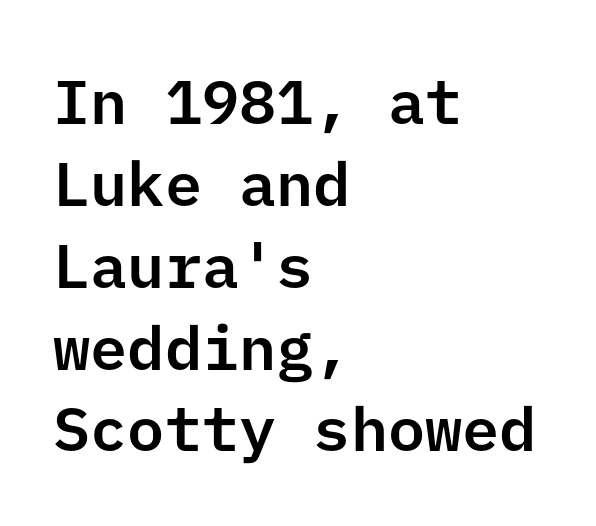
The image shows 62 px sans-serif type, upright; set left-aligned, normal line spacing (1.32x), normal letter spacing, not underlined; low stroke contrast and a medium x-height.
